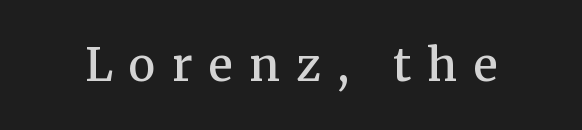
Q: Is the text bold? A: Semi-bold.
Q: Is the text italic (slanted)? A: No, it is upright.
Q: Is the typeface a serif or a sans-serif typeface? A: Serif.
Q: Is the text underlined? A: No.
Q: Is the spacing between letters normal or unusually wide? A: Unusually wide.
Q: Width (condensed, normal, or wide)? A: Normal.
Q: Stroke contrast? A: Medium.
Q: x-height? A: Medium.
Q: Monospaced? A: No.
